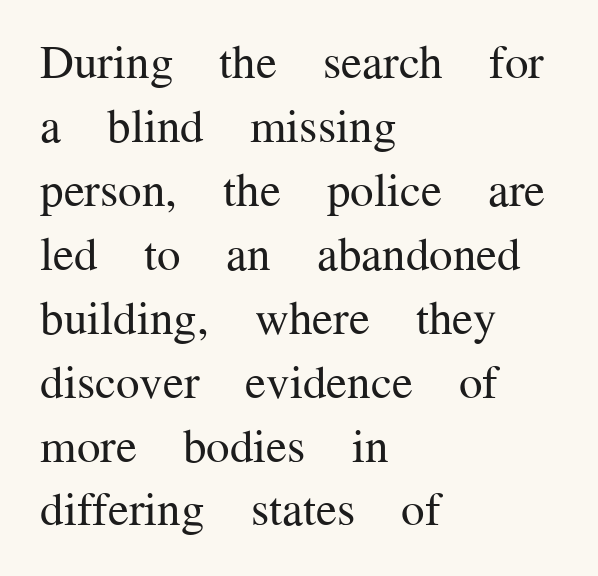
{"serif": "yes", "italic": "no", "bold": "no", "weight": "regular", "width": "normal", "stroke_contrast": "medium", "x_height": "medium", "monospaced": "no", "underline": "no", "align": "left", "line_spacing": "normal", "line_spacing_ratio": 1.36, "letter_spacing": "normal", "letter_spacing_em": 0.0, "glyph_px": 47}
